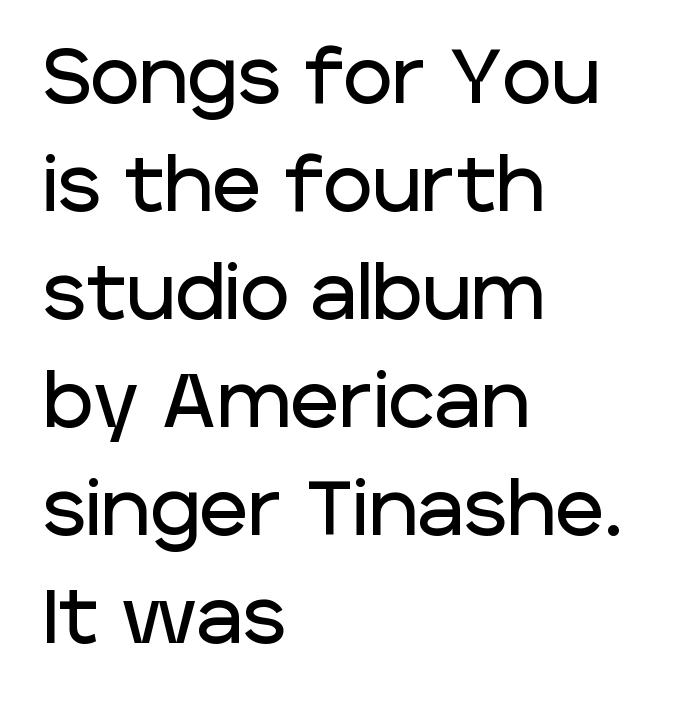
{"serif": "no", "italic": "no", "width": "normal", "stroke_contrast": "low", "x_height": "large", "monospaced": "no", "underline": "no", "align": "left", "line_spacing": "normal", "line_spacing_ratio": 1.44, "letter_spacing": "normal", "letter_spacing_em": 0.0, "glyph_px": 75}
